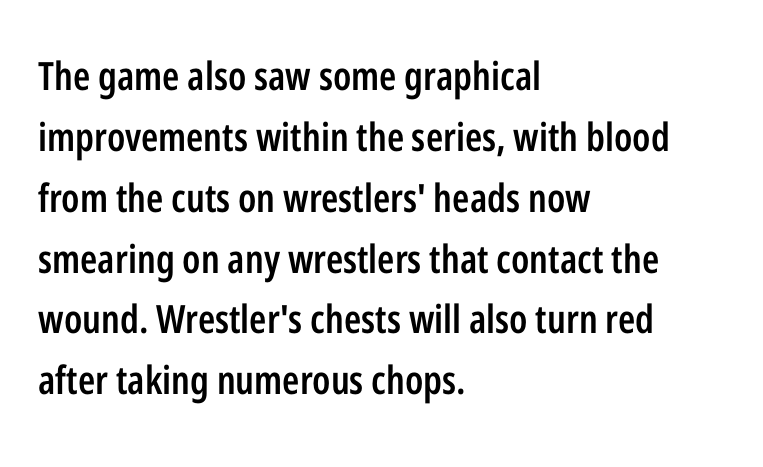
The image shows 39 px semibold, condensed sans-serif type, upright; set left-aligned, normal line spacing (1.56x), normal letter spacing, not underlined; low stroke contrast and a medium x-height.
